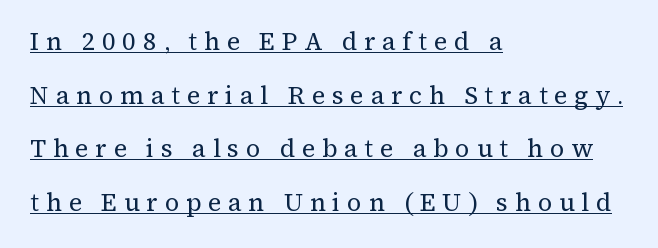
Upright lettering throughout. Every word sits above its own underline. The characters are drawn with everyday or finer stroke widths. Display-style spreading of the glyphs; the letterfit is very open. Students, observe: this is what heavily led, spacious text looks like.
